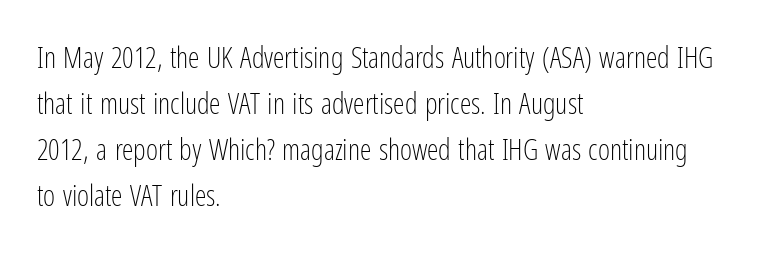
The lettering holds an erect, upright posture throughout. Has an underline been added? It has not. The type family on display is of the sans-serif kind. Caption: multi-line text, flush left, ragged right. Proportional: the letters do not fall into vertical columns.
